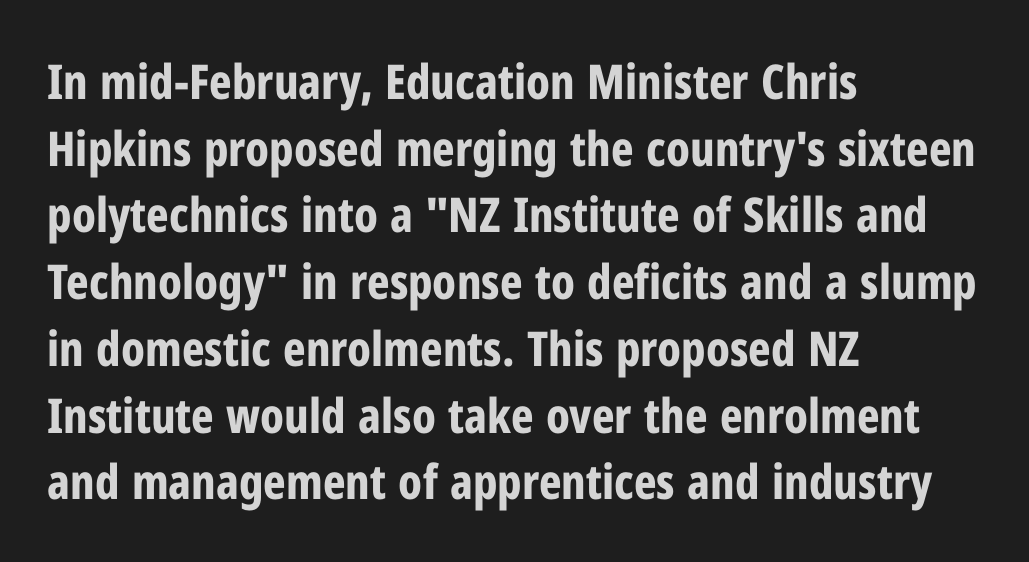
{"serif": "no", "italic": "no", "bold": "yes", "weight": "bold", "width": "condensed", "stroke_contrast": "low", "x_height": "medium", "monospaced": "no", "underline": "no", "align": "left", "line_spacing": "normal", "line_spacing_ratio": 1.39, "letter_spacing": "normal", "letter_spacing_em": 0.0, "glyph_px": 48}
